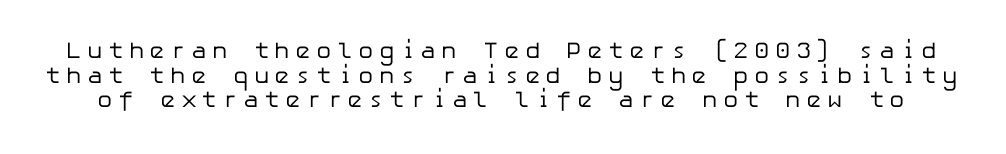
The image shows 23 px text type, upright; set tight line spacing (1.07x), unusually wide letter spacing (+0.24 em), not underlined.
